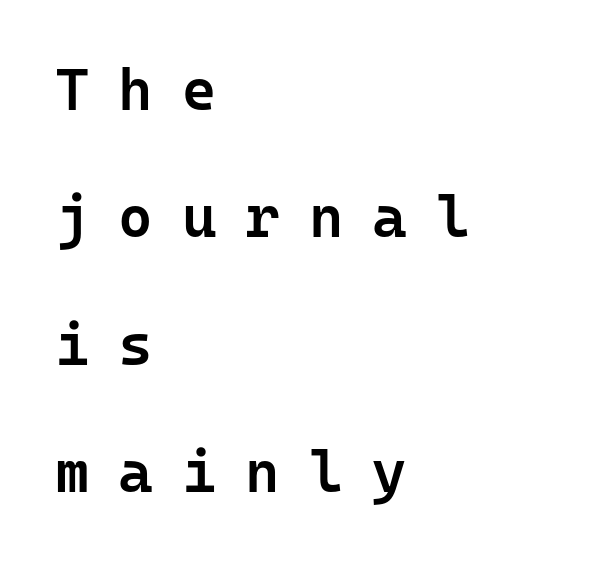
The image shows 59 px semibold sans-serif type, upright, monospaced; set left-aligned, loose line spacing (2.16x), unusually wide letter spacing (+0.49 em), not underlined; low stroke contrast and a medium x-height.
